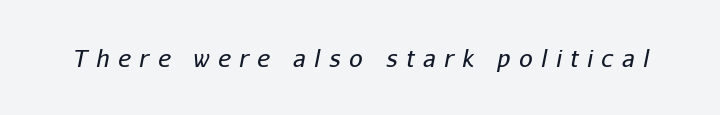
Words float on clear page, feet unadorned. This sample uses expanded letter spacing, leaving extra air between glyphs. The glyphs look as if they've been sheared to an angle. Heaviness? Minimal to ordinary, like unemphasized prose.
